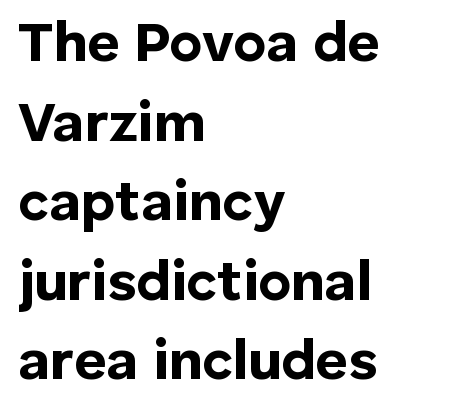
The image shows 56 px bold sans-serif type, upright; set left-aligned, normal line spacing (1.42x), normal letter spacing, not underlined; low stroke contrast and a medium x-height.
